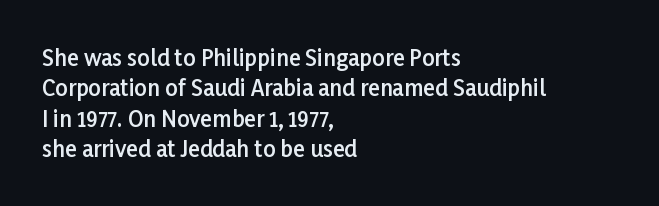
The image shows 22 px text type, upright; set left-aligned, normal line spacing (1.38x), normal letter spacing, not underlined.
